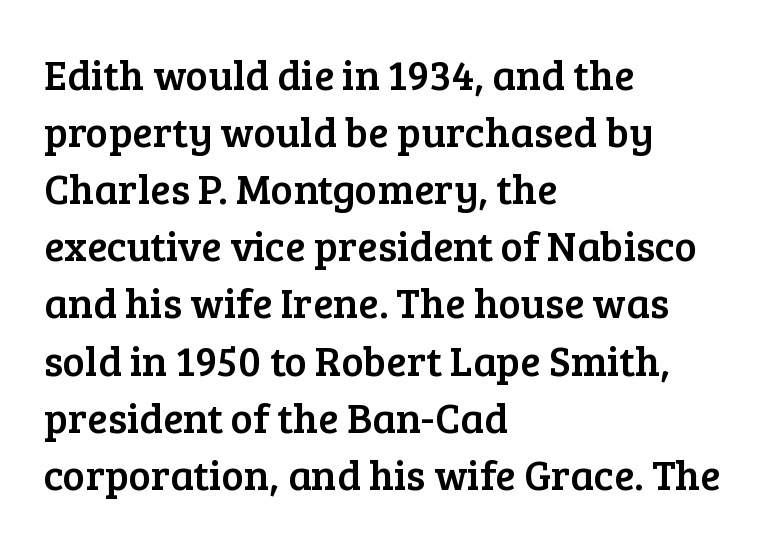
{"serif": "yes", "italic": "no", "width": "normal", "stroke_contrast": "low", "x_height": "medium", "monospaced": "no", "underline": "no", "align": "left", "line_spacing": "normal", "line_spacing_ratio": 1.36, "letter_spacing": "normal", "letter_spacing_em": 0.0, "glyph_px": 42}
